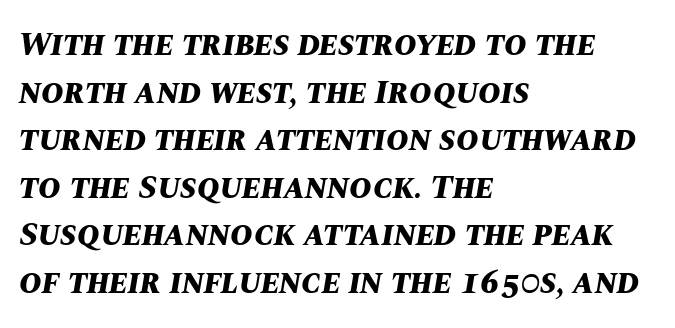
{"italic": "yes", "lean": "right", "slant_degrees": 10, "bold": "yes", "weight": "bold", "width": "normal", "stroke_contrast": "medium", "x_height": "large", "monospaced": "no", "underline": "no", "align": "left", "line_spacing": "normal", "line_spacing_ratio": 1.4, "letter_spacing": "normal", "letter_spacing_em": 0.0, "glyph_px": 34}
